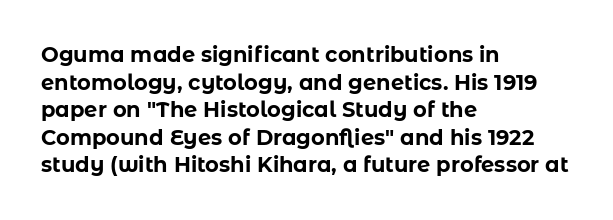
Q: Is the text bold? A: Yes.
Q: Is the text italic (slanted)? A: No, it is upright.
Q: Is the text underlined? A: No.
Q: How is the paragraph aligned? A: Left-aligned.
Q: Is the spacing between letters normal or unusually wide? A: Normal.
Q: Is the spacing between lines tight, normal or loose? A: Normal.
